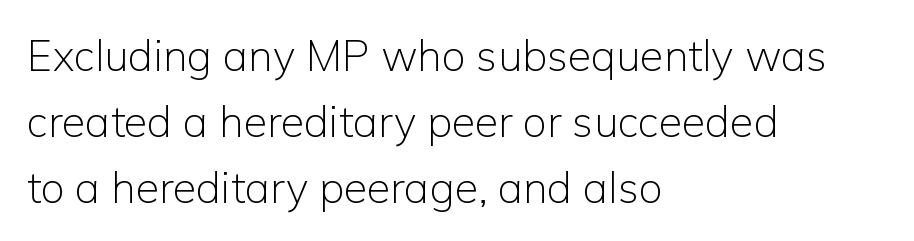
The image shows 43 px light sans-serif type, upright; set left-aligned, normal line spacing (1.53x), normal letter spacing, not underlined; low stroke contrast and a medium x-height.
